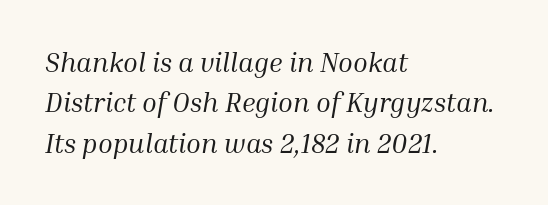
{"italic": "yes", "lean": "right", "slant_degrees": 10, "bold": "no", "underline": "no", "align": "left", "line_spacing": "normal", "line_spacing_ratio": 1.5, "letter_spacing": "normal", "letter_spacing_em": 0.0, "glyph_px": 27}
